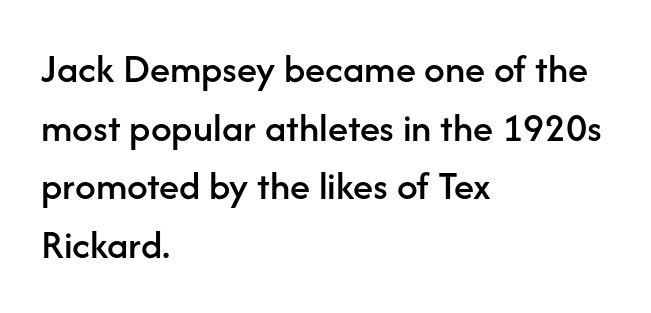
The image shows 41 px sans-serif type, upright; set left-aligned, normal line spacing (1.43x), normal letter spacing, not underlined; low stroke contrast and a medium x-height.
